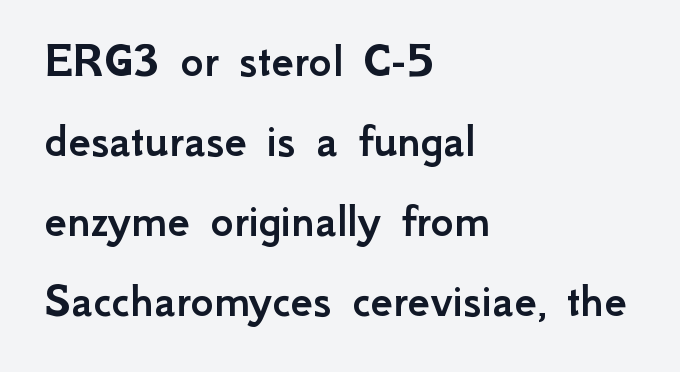
{"serif": "no", "italic": "no", "width": "normal", "stroke_contrast": "low", "x_height": "small", "monospaced": "no", "underline": "no", "align": "left", "line_spacing": "normal", "line_spacing_ratio": 1.6, "letter_spacing": "normal", "letter_spacing_em": 0.0, "glyph_px": 50}
